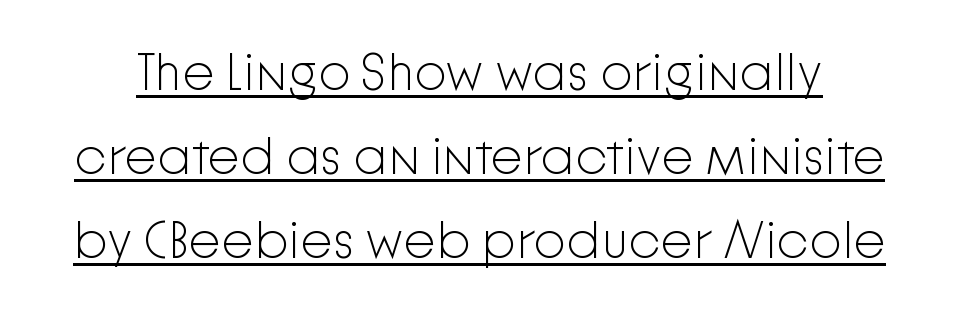
The image shows 52 px light sans-serif type, upright; set normal line spacing (1.62x), normal letter spacing, underlined; low stroke contrast and a medium x-height.
